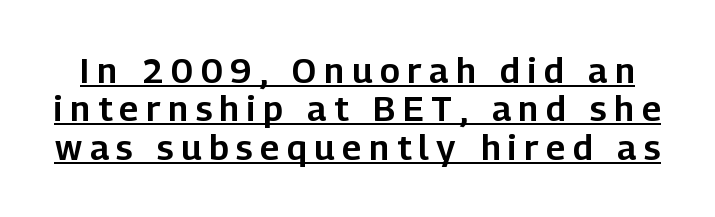
The image shows 35 px sans-serif type, upright; set tight line spacing (1.1x), unusually wide letter spacing (+0.22 em), underlined; low stroke contrast and a medium x-height.
